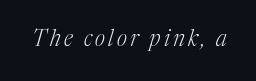
{"italic": "yes", "lean": "right", "slant_degrees": 17, "bold": "no", "underline": "no", "glyph_px": 22}
